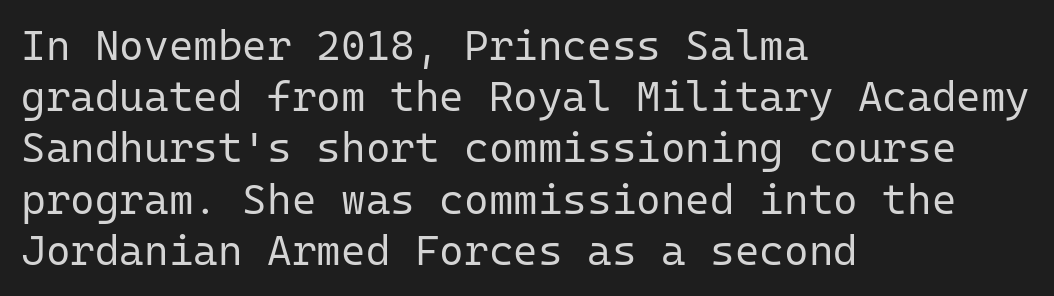
{"serif": "no", "italic": "no", "bold": "no", "weight": "regular", "width": "normal", "stroke_contrast": "low", "x_height": "medium", "monospaced": "yes", "underline": "no", "align": "left", "line_spacing_ratio": 1.22, "letter_spacing": "normal", "letter_spacing_em": 0.0, "glyph_px": 42}
